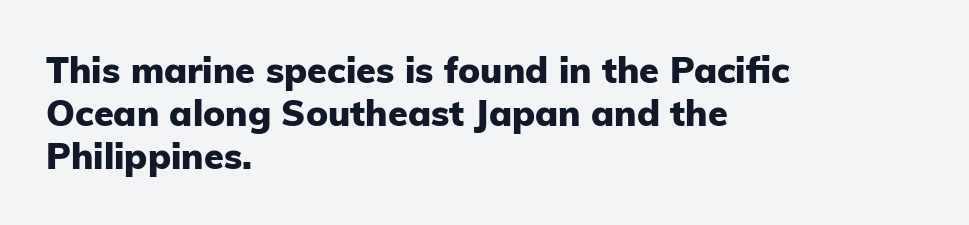
What weight is shown? A full bold with thick strokes. The rendering uses natural spacing where letterforms have individual widths. Each line starts at the same left margin while the right side varies. The tracking reads as untouched default to a designer's eye. The letters carry no serifs — their stems end cleanly without finishing strokes. Quick note: underline off.
